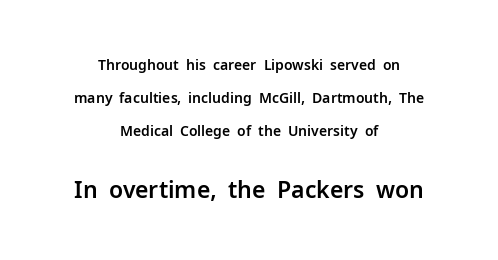
Q: Is the text italic (slanted)? A: No, it is upright.
Q: Is the text underlined? A: No.
Q: How is the paragraph aligned? A: Centered.
Q: Is the spacing between letters normal or unusually wide? A: Normal.
Q: Is the spacing between lines tight, normal or loose? A: Loose.
Q: Which block of text is set in a larger size, the first (top) or the second (bottom)? A: The second (bottom) one.
